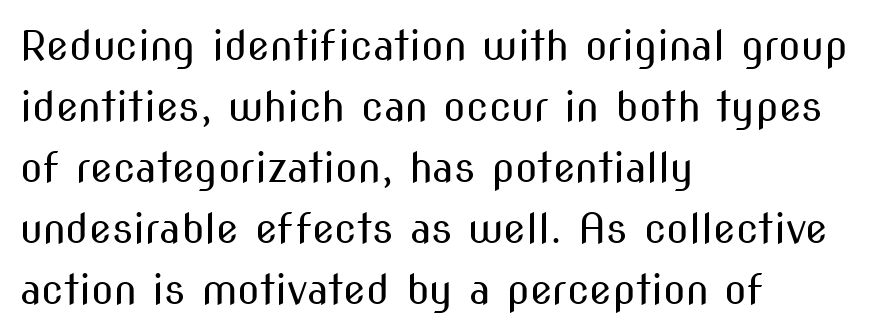
{"serif": "no", "italic": "no", "bold": "no", "weight": "regular", "width": "condensed", "stroke_contrast": "medium", "x_height": "medium", "monospaced": "no", "underline": "no", "align": "left", "line_spacing": "normal", "line_spacing_ratio": 1.49, "letter_spacing": "normal", "letter_spacing_em": 0.0, "glyph_px": 41}
